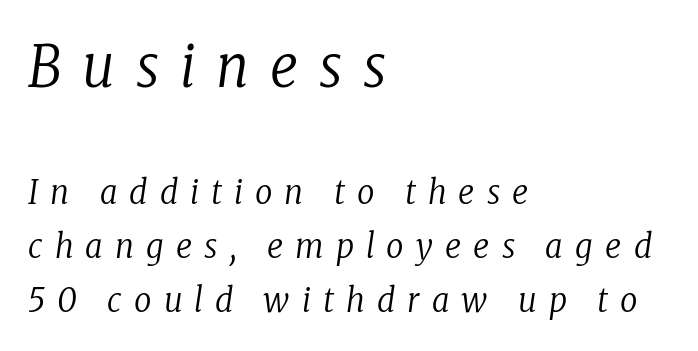
This rendering employs a face with finishing strokes, i.e., a serif. The space between consecutive lines is moderate. The letters advance in unequal steps, a hallmark of proportional type. Display-style spreading of the glyphs; the letterfit is very open.
